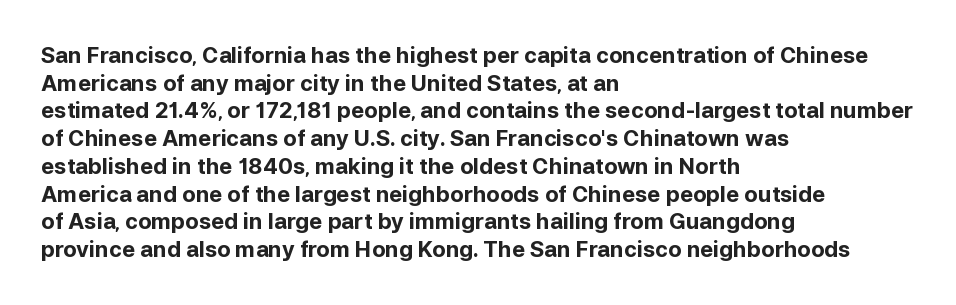
The image shows 22 px bold type, upright; set left-aligned, normal line spacing (1.26x), normal letter spacing, not underlined.
